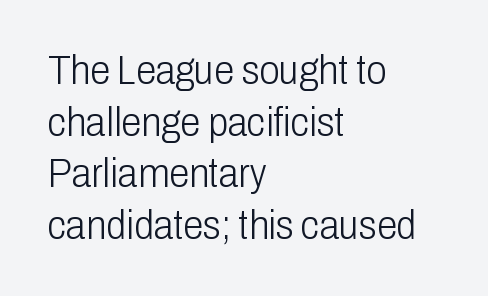
The glyphs in this specimen are sans serif. You could call the tracking neutral — neither tight nor loose. Bare-footed words on every line. Do the characters align in a grid? No, the font is proportional.
